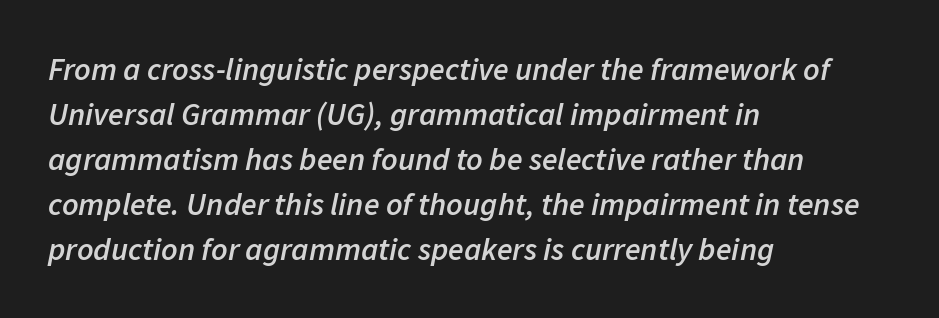
{"italic": "yes", "lean": "right", "slant_degrees": 11, "bold": "semi", "weight": "semibold", "width": "normal", "stroke_contrast": "low", "x_height": "medium", "monospaced": "no", "underline": "no", "align": "left", "line_spacing": "normal", "line_spacing_ratio": 1.41, "letter_spacing": "normal", "letter_spacing_em": 0.0, "glyph_px": 32}
